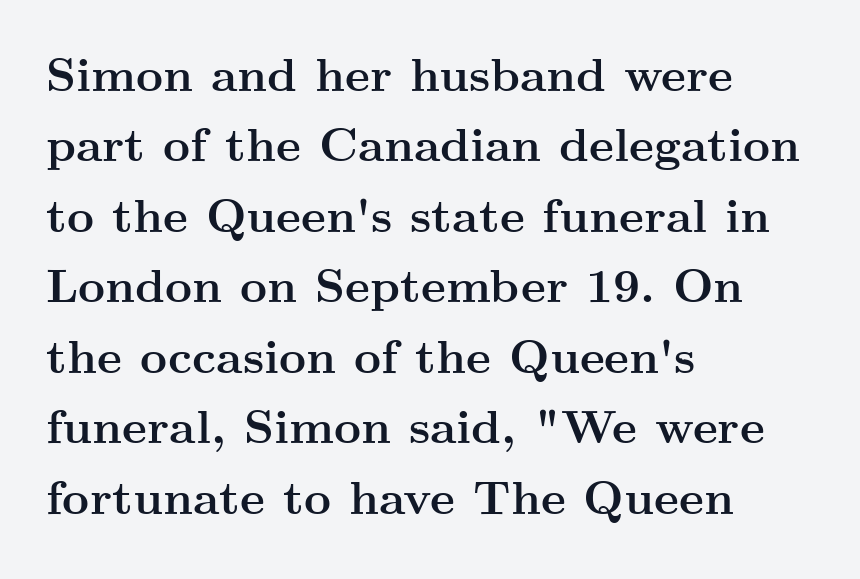
{"serif": "yes", "italic": "no", "bold": "yes", "weight": "semibold", "width": "wide", "stroke_contrast": "medium", "x_height": "small", "monospaced": "no", "underline": "no", "align": "left", "line_spacing": "normal", "line_spacing_ratio": 1.5, "letter_spacing": "normal", "letter_spacing_em": 0.0, "glyph_px": 47}
